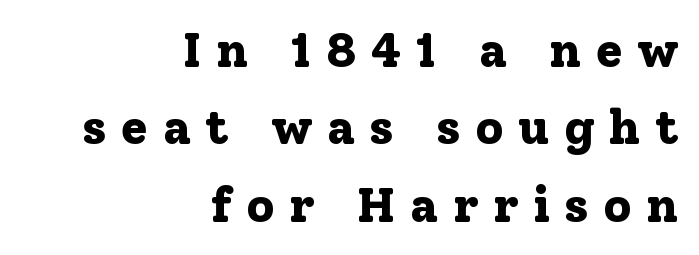
{"serif": "yes", "italic": "no", "bold": "yes", "weight": "bold", "width": "normal", "stroke_contrast": "low", "x_height": "medium", "monospaced": "no", "underline": "no", "align": "right", "line_spacing": "normal", "line_spacing_ratio": 1.58, "letter_spacing": "wide", "letter_spacing_em": 0.29, "glyph_px": 49}
